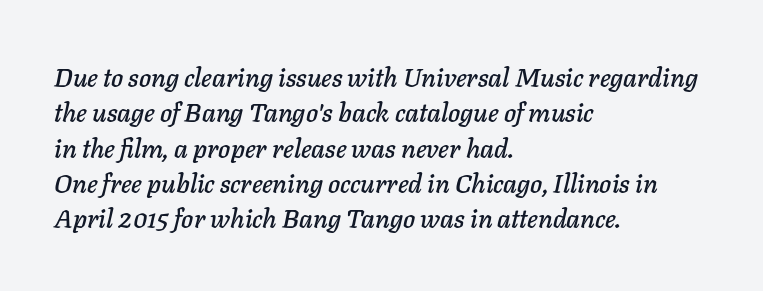
A typesetter would call this zero additional tracking. Designer's note — italics engaged. These lines stack with their left ends in a neat column. Rows of type keep a routine distance in the vertical direction. Underlining? Definitely not there.
